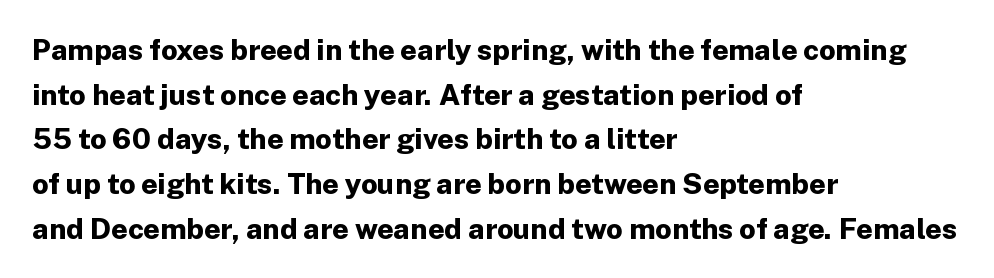
A typesetter would call this proportional, since set widths differ per character. In terms of letterspacing, this is plain default setting. The passage shown is typeset with a sans-serif family. The foot of each line stays bare and open. Line spacing here is normal.
